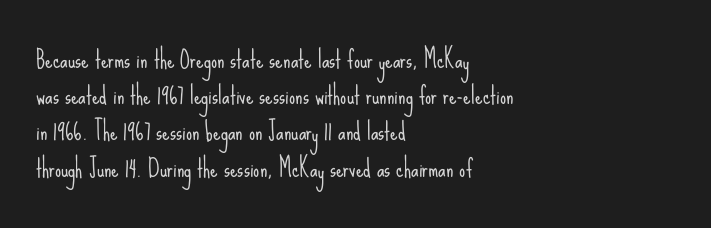
Default kerning and tracking; the words read as compact shapes. Tall strokes in this sample are plumb rather than angled. This rendering uses left alignment, leaving the right contour irregular. Students, observe: this is what conventionally led text looks like. Each stroke keeps to a modest, everyday thickness or less. Honestly, there is no underline to notice here at all.
